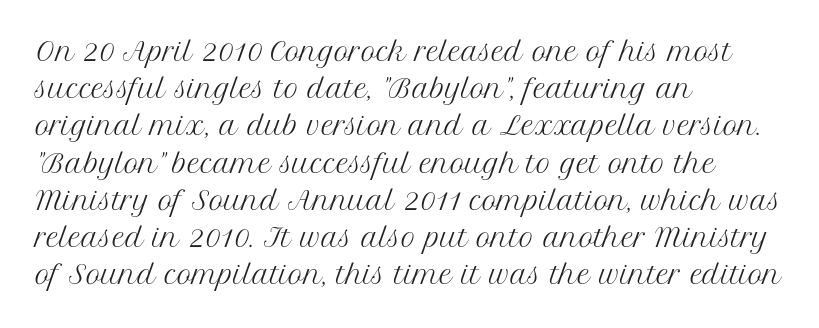
Q: Is the text bold? A: No.
Q: Is the text italic (slanted)? A: Yes.
Q: Is the text underlined? A: No.
Q: How is the paragraph aligned? A: Left-aligned.
Q: Is the spacing between letters normal or unusually wide? A: Normal.
Q: Is the spacing between lines tight, normal or loose? A: Normal.
